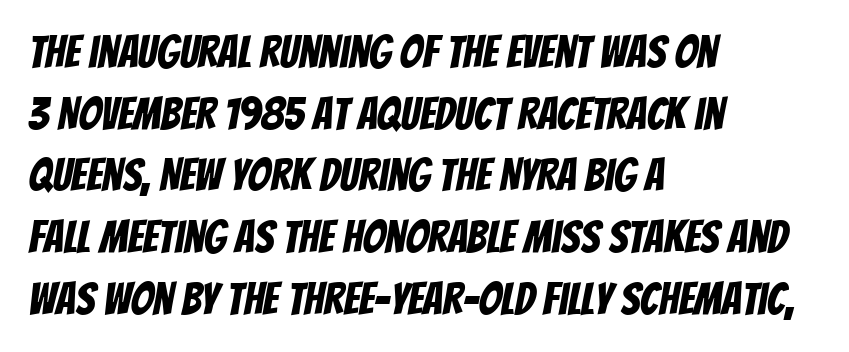
{"serif": "no", "width": "condensed", "stroke_contrast": "low", "x_height": "large", "monospaced": "no", "underline": "no", "align": "left", "line_spacing": "normal", "line_spacing_ratio": 1.37, "letter_spacing": "normal", "letter_spacing_em": 0.0, "glyph_px": 45}
